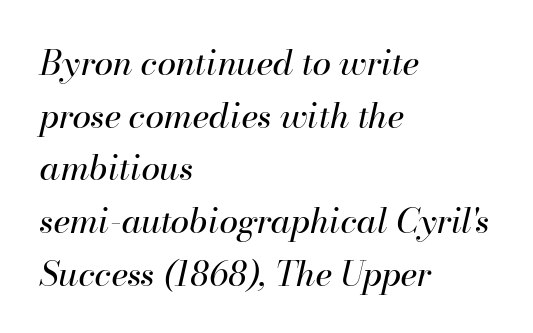
The image shows 34 px regular-weight type, italic (leaning right); set left-aligned, normal line spacing (1.55x), normal letter spacing, not underlined; high stroke contrast and a small x-height.
